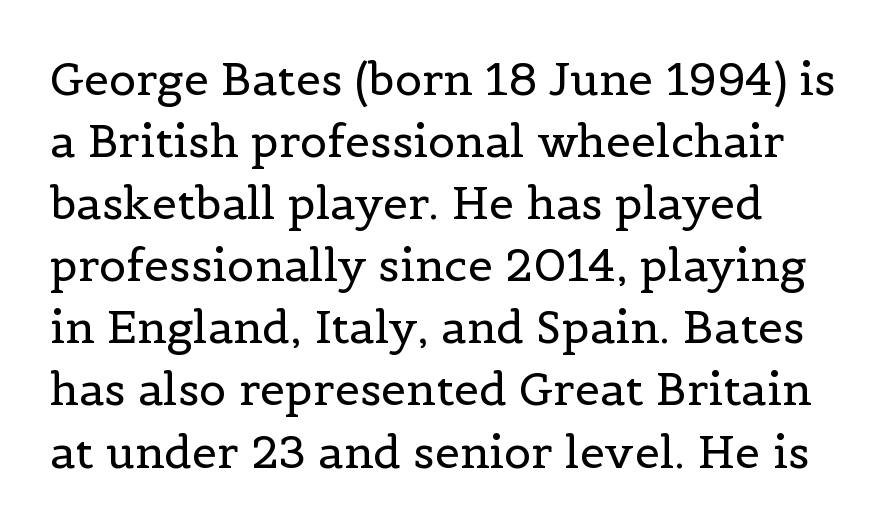
{"serif": "yes", "italic": "no", "bold": "no", "weight": "regular", "width": "normal", "x_height": "medium", "monospaced": "no", "underline": "no", "align": "left", "line_spacing": "normal", "line_spacing_ratio": 1.38, "letter_spacing": "normal", "letter_spacing_em": 0.0, "glyph_px": 45}
